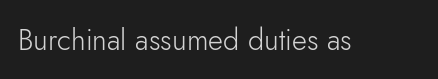
Bare-footed words on every line. Honestly, the letter spacing is just normal — you wouldn't notice it. Spacing verdict: proportional, widths tailored to each character. No extra ink here — the face is not bold.
